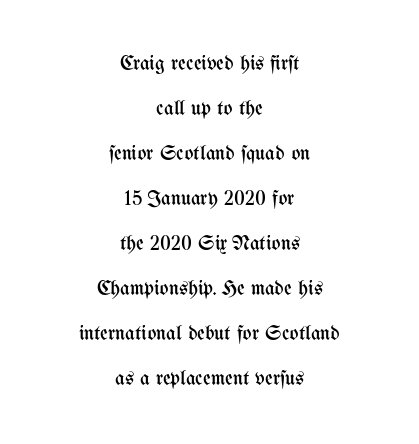
No extra ink here — the face is not bold. This sample uses plain, unmodified letter spacing. Any mark beneath the type? The region is blank. A roman cut, with each character standing at attention. Each new line begins a long way beneath the previous one.
